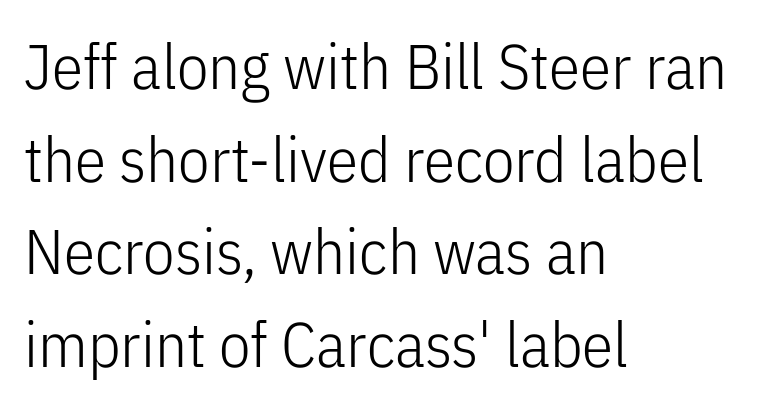
{"serif": "no", "italic": "no", "bold": "no", "weight": "light", "width": "condensed", "stroke_contrast": "low", "x_height": "medium", "monospaced": "no", "underline": "no", "align": "left", "line_spacing": "normal", "line_spacing_ratio": 1.47, "letter_spacing": "normal", "letter_spacing_em": 0.0, "glyph_px": 63}
